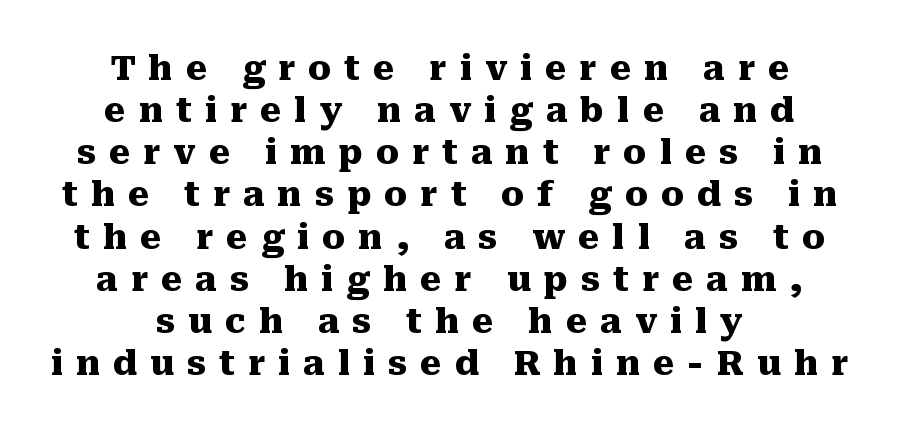
{"serif": "yes", "italic": "no", "bold": "yes", "weight": "heavy", "width": "normal", "stroke_contrast": "medium", "x_height": "medium", "monospaced": "no", "underline": "no", "align": "center", "line_spacing_ratio": 1.24, "letter_spacing": "wide", "letter_spacing_em": 0.38, "glyph_px": 34}
